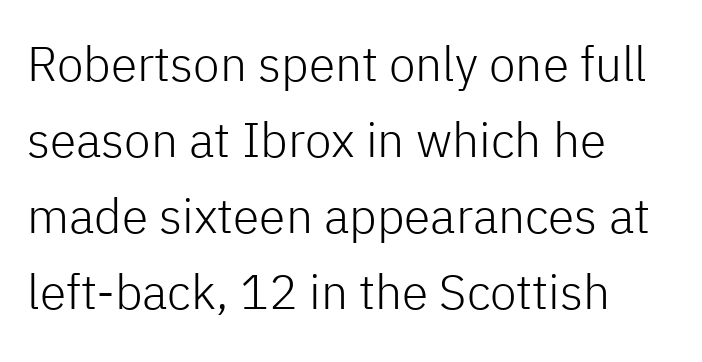
The image shows 48 px light sans-serif type, upright; set left-aligned, normal line spacing (1.58x), normal letter spacing, not underlined; low stroke contrast and a medium x-height.
